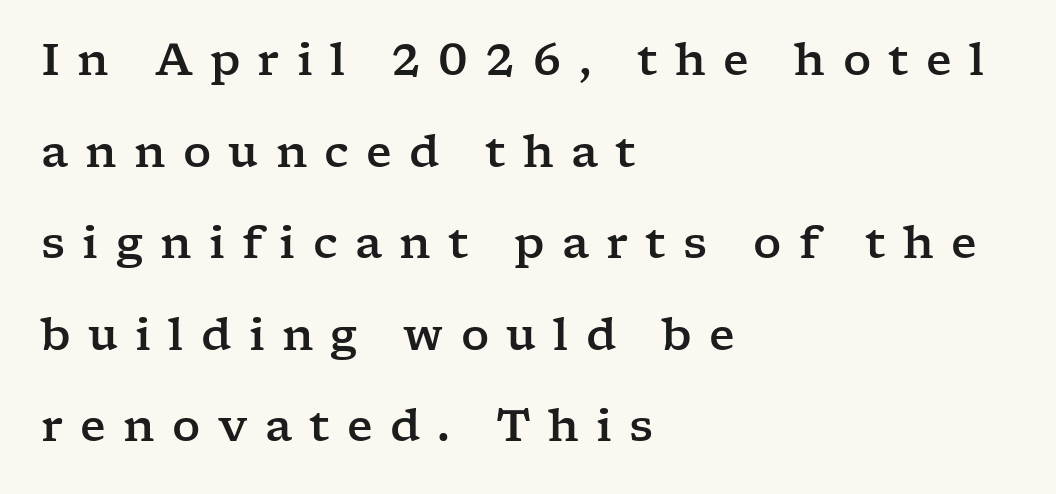
{"serif": "yes", "italic": "no", "width": "wide", "stroke_contrast": "low", "x_height": "medium", "monospaced": "no", "underline": "no", "align": "left", "line_spacing": "loose", "line_spacing_ratio": 2.08, "letter_spacing": "wide", "letter_spacing_em": 0.39, "glyph_px": 44}
